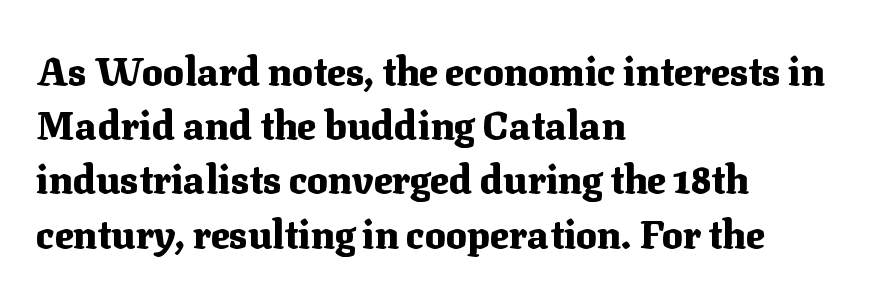
The image shows 39 px heavy serif type, upright; set left-aligned, normal line spacing (1.39x), normal letter spacing, not underlined; medium stroke contrast and a medium x-height.
